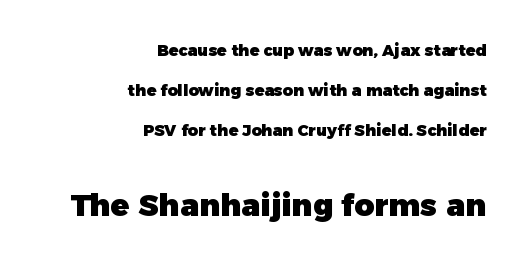
Q: Is the text bold? A: Yes.
Q: Is the text italic (slanted)? A: No, it is upright.
Q: Is the typeface a serif or a sans-serif typeface? A: Sans-serif.
Q: Is the text underlined? A: No.
Q: How is the paragraph aligned? A: Right-aligned.
Q: Is the spacing between letters normal or unusually wide? A: Normal.
Q: Is the spacing between lines tight, normal or loose? A: Loose.
Q: Which block of text is set in a larger size, the first (top) or the second (bottom)? A: The second (bottom) one.
Q: Width (condensed, normal, or wide)? A: Normal.
Q: Stroke contrast? A: Low.
Q: x-height? A: Medium.
Q: Monospaced? A: No.
